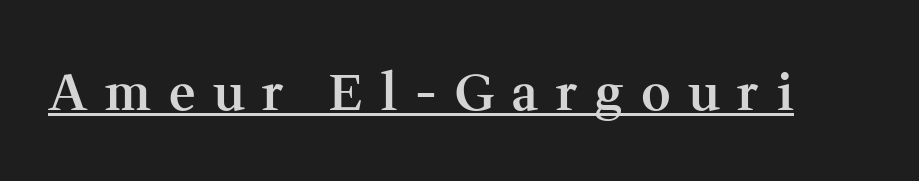
Q: Is the text bold? A: Semi-bold.
Q: Is the text italic (slanted)? A: No, it is upright.
Q: Is the typeface a serif or a sans-serif typeface? A: Serif.
Q: Is the text underlined? A: Yes.
Q: Is the spacing between letters normal or unusually wide? A: Unusually wide.
Q: Width (condensed, normal, or wide)? A: Normal.
Q: Stroke contrast? A: Medium.
Q: x-height? A: Medium.
Q: Monospaced? A: No.
